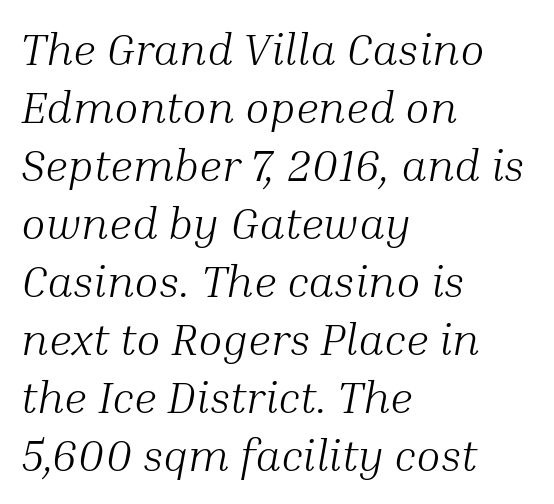
These glyphs show unthickened strokes, regular width or finer. Slant detected: the letters are inclined. Leading matches the norm, producing a regular column. This rendering leaves character spacing at its baseline value. Horizontal alignment here is leftward, the default for most running prose.
